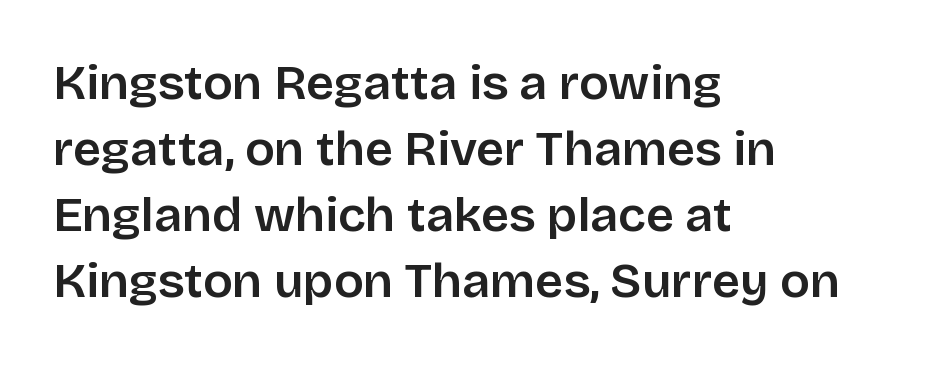
The image shows 49 px sans-serif type, upright; set left-aligned, normal line spacing (1.35x), normal letter spacing, not underlined; low stroke contrast and a large x-height.
